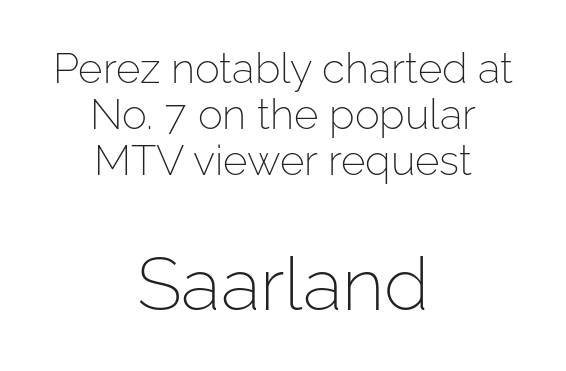
The image shows 74 px light sans-serif type, upright; set centered, tight line spacing (1.09x), normal letter spacing, not underlined; the second (bottom) block is 1.76x larger; low stroke contrast and a medium x-height.
